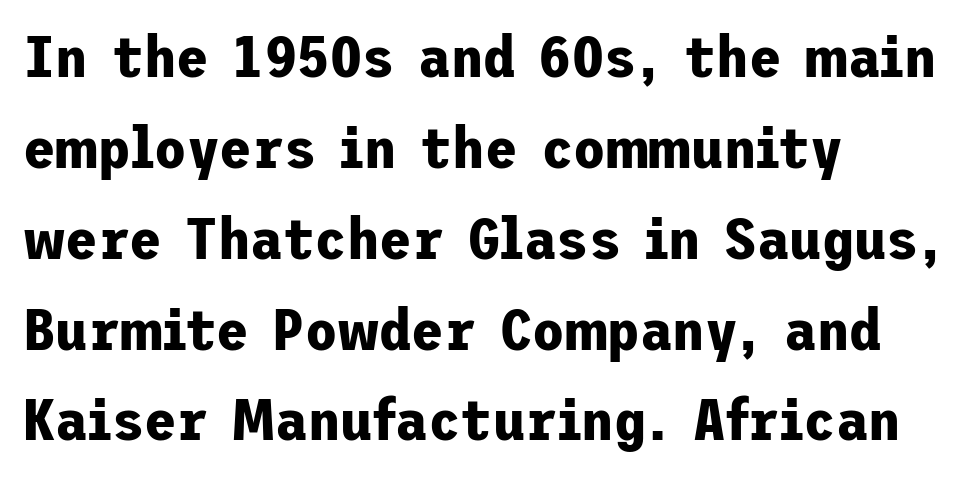
Teacher's note: observe the even left margin — that is flush-left alignment. Quick note: interline space is typical. Nobody touched the tracking dial on this one. The face used here is a sans, in the tradition of grotesques and geometrics. Heavy-handed strokes throughout: this text is bold. If you drew a line through each stem, it would be perfectly vertical.
